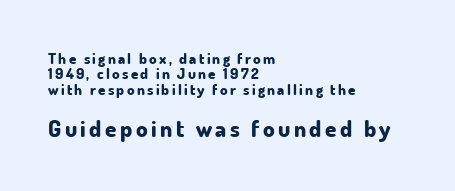
{"italic": "no", "bold": "yes", "underline": "no", "align": "left", "line_spacing": "tight", "line_spacing_ratio": 1.03, "larger_block": "second", "size_ratio": 1.53, "glyph_px": 23}
